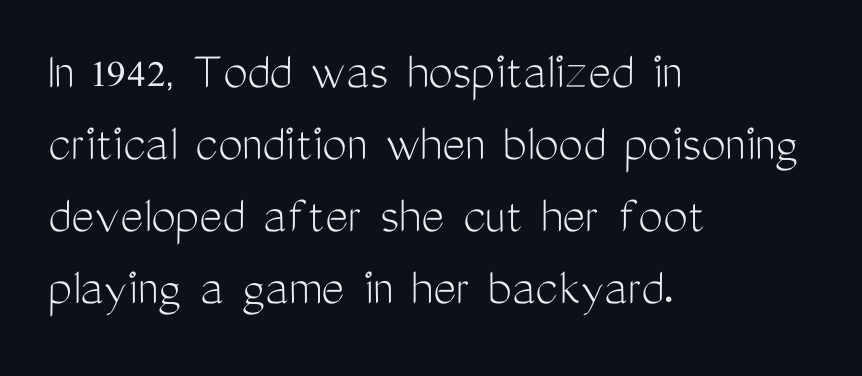
How are the letters spaced? Ordinarily, with no added tracking. Posture: straight, roman, zero tilt. Here the designer chose a conventional face with non-uniform glyph widths. Decoration check: the copy has no underline.
